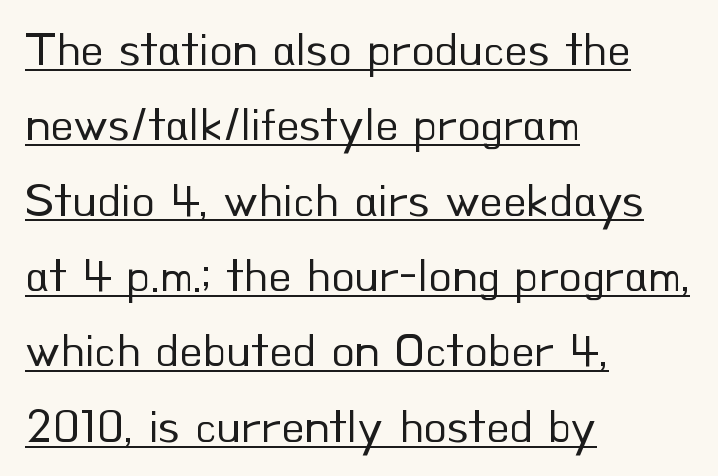
Q: Is the text bold? A: No.
Q: Is the text italic (slanted)? A: No, it is upright.
Q: Is the typeface a serif or a sans-serif typeface? A: Sans-serif.
Q: Is the text underlined? A: Yes.
Q: How is the paragraph aligned? A: Left-aligned.
Q: Is the spacing between letters normal or unusually wide? A: Normal.
Q: Is the spacing between lines tight, normal or loose? A: Normal.
Q: Width (condensed, normal, or wide)? A: Normal.
Q: Stroke contrast? A: Low.
Q: x-height? A: Small.
Q: Monospaced? A: No.
